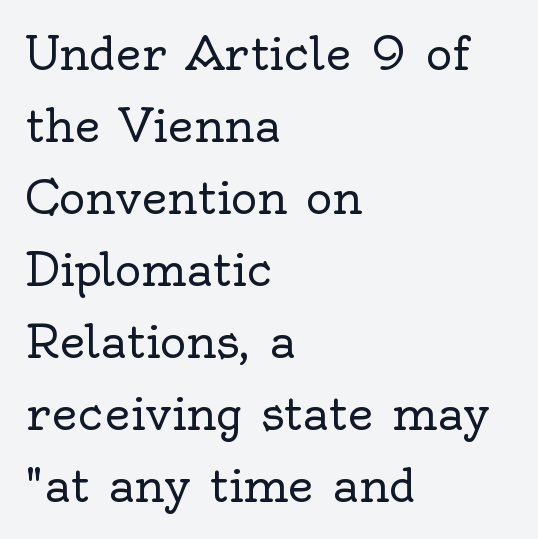
Q: Is the text bold? A: No.
Q: Is the text italic (slanted)? A: No, it is upright.
Q: Is the typeface a serif or a sans-serif typeface? A: Serif.
Q: Is the text underlined? A: No.
Q: How is the paragraph aligned? A: Left-aligned.
Q: Is the spacing between letters normal or unusually wide? A: Normal.
Q: Is the spacing between lines tight, normal or loose? A: Normal.
Q: Width (condensed, normal, or wide)? A: Normal.
Q: x-height? A: Small.
Q: Monospaced? A: No.
